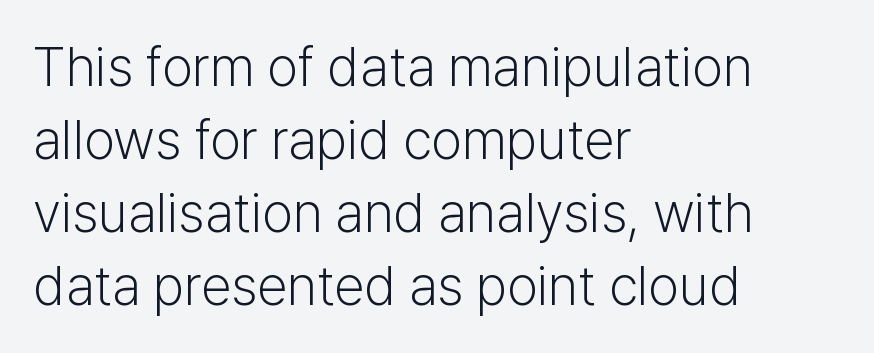
No italicization has been applied; the sample stays upright. The letters advance in unequal steps, a hallmark of proportional type. The gaps between neighbouring characters are ordinary and unremarkable. The ragged edge is on the right, which tells us the setting is flush left.
